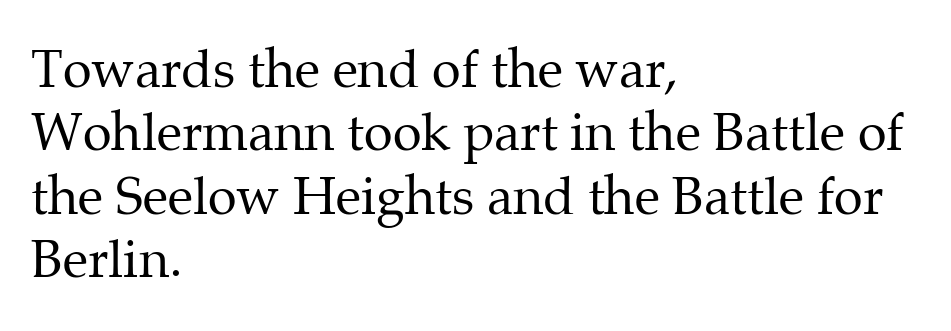
The image shows 52 px regular-weight serif type, upright; set left-aligned, line spacing 1.22x, normal letter spacing, not underlined; medium stroke contrast and a medium x-height.
